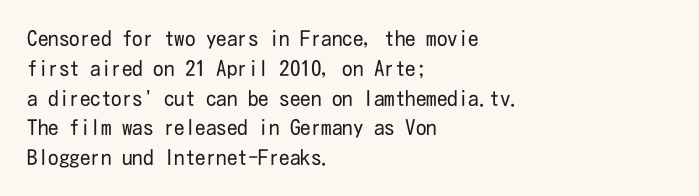
Quick note: interline space is typical. Nothing unusual about the tracking: characters are spaced as the font intends. Unmarked baselines from the first word to the last. No italicization has been applied; the sample stays upright.
